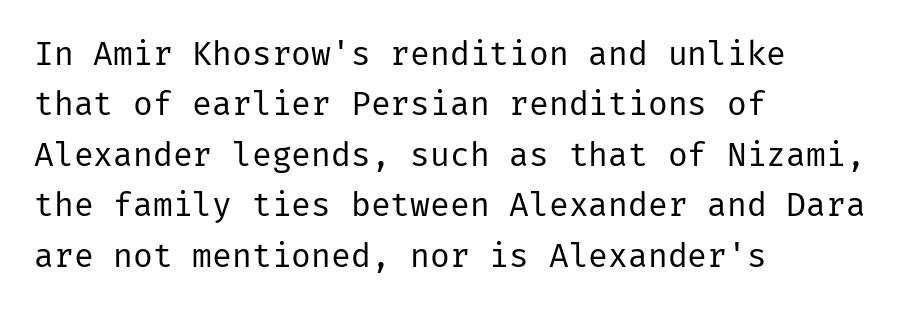
Is the stroke heavy? The answer is a plain regular-or-lighter. The space between consecutive lines is moderate. The area under the type is left untouched. The designer went with a sans here, leaving each stem footless. Honestly, the letter spacing is just normal — you wouldn't notice it.
